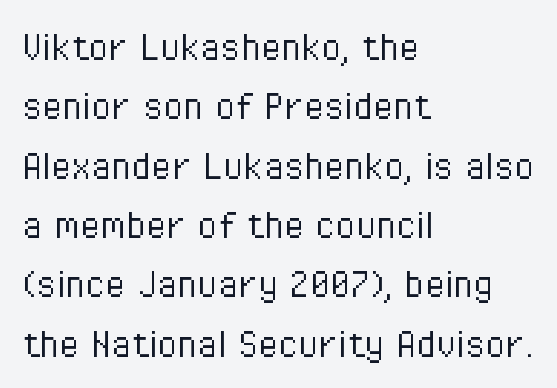
{"serif": "no", "italic": "no", "bold": "no", "weight": "light", "width": "condensed", "stroke_contrast": "low", "x_height": "medium", "monospaced": "no", "underline": "no", "align": "left", "line_spacing": "normal", "line_spacing_ratio": 1.29, "letter_spacing": "normal", "letter_spacing_em": 0.0, "glyph_px": 46}
